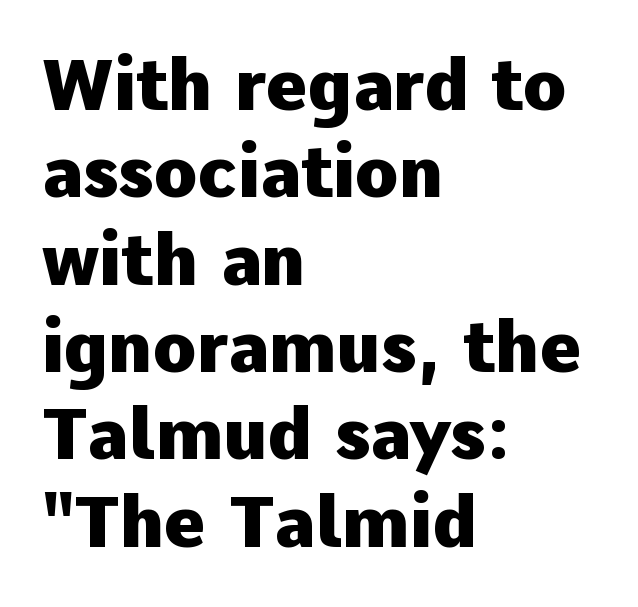
Horizontal alignment here is leftward, the default for most running prose. The passage shown is typed in a proportional face where columns would drift. The characters display no serif detailing; their extremities are plain. The passage shown is not underscored anywhere. Look at the tracking — it's just the regular setting, nothing added.
